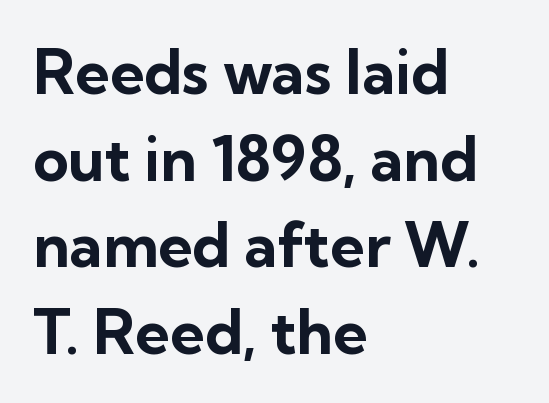
Leftover space on each line is placed entirely after the last word. I'd call this a sans setting — the letters go barefoot. The lines sit at an ordinary, default distance from one another. Italic? Not at all — the glyphs are vertical. The rendering uses natural spacing where letterforms have individual widths. The characters look thick and weighty, a clear bold.
